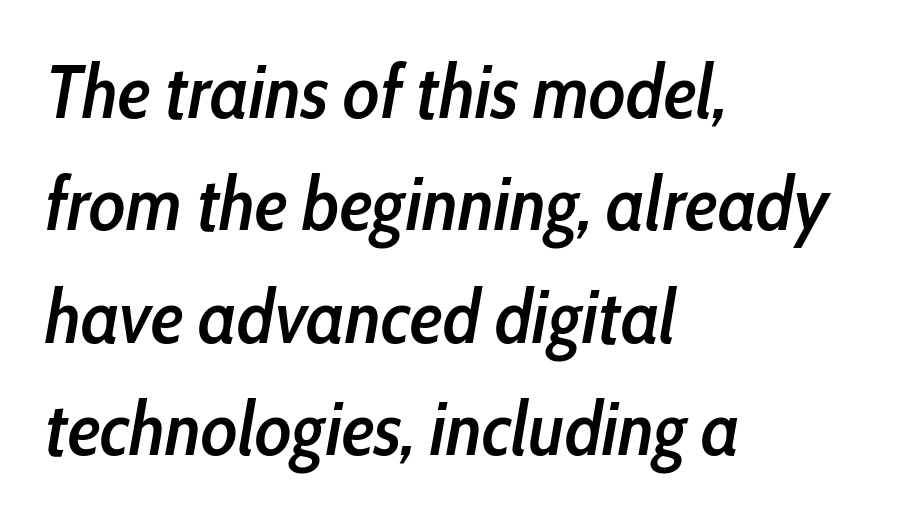
The image shows 75 px semibold, condensed type, italic (leaning right); set left-aligned, normal line spacing (1.5x), normal letter spacing, not underlined; low stroke contrast and a medium x-height.
